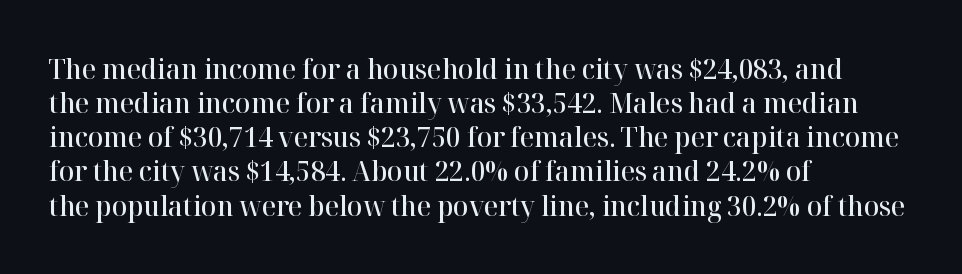
{"serif": "yes", "italic": "no", "bold": "semi", "weight": "semibold", "width": "normal", "stroke_contrast": "high", "x_height": "medium", "monospaced": "no", "underline": "no", "align": "left", "line_spacing_ratio": 1.22, "letter_spacing": "normal", "letter_spacing_em": 0.0, "glyph_px": 28}
